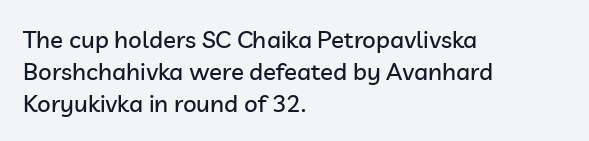
{"italic": "no", "underline": "no", "align": "left", "line_spacing": "normal", "line_spacing_ratio": 1.33, "letter_spacing": "normal", "letter_spacing_em": 0.0, "glyph_px": 24}
